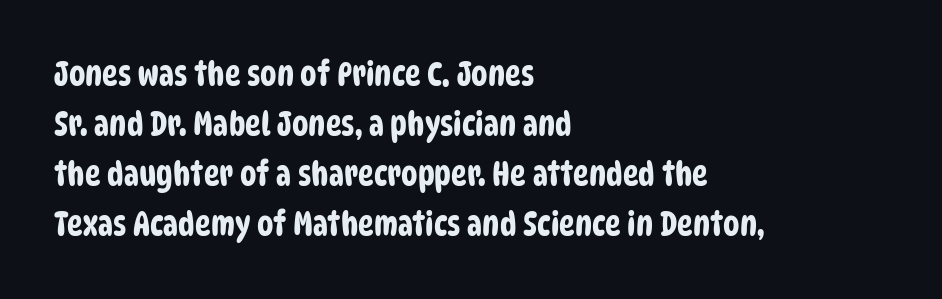
Q: Is the typeface a serif or a sans-serif typeface? A: Sans-serif.
Q: Is the text underlined? A: No.
Q: How is the paragraph aligned? A: Left-aligned.
Q: Is the spacing between letters normal or unusually wide? A: Normal.
Q: Is the spacing between lines tight, normal or loose? A: Normal.
Q: Width (condensed, normal, or wide)? A: Condensed.
Q: Stroke contrast? A: Low.
Q: x-height? A: Large.
Q: Monospaced? A: No.
